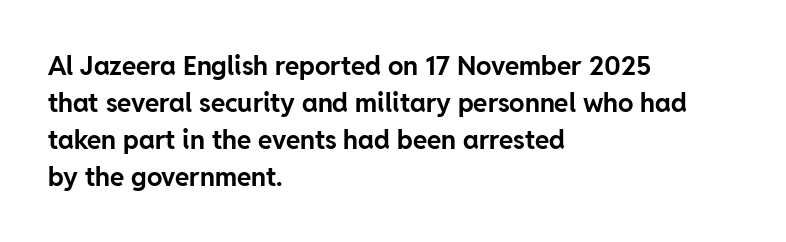
Q: Is the text bold? A: Yes.
Q: Is the text italic (slanted)? A: No, it is upright.
Q: Is the text underlined? A: No.
Q: How is the paragraph aligned? A: Left-aligned.
Q: Is the spacing between letters normal or unusually wide? A: Normal.
Q: Is the spacing between lines tight, normal or loose? A: Normal.
